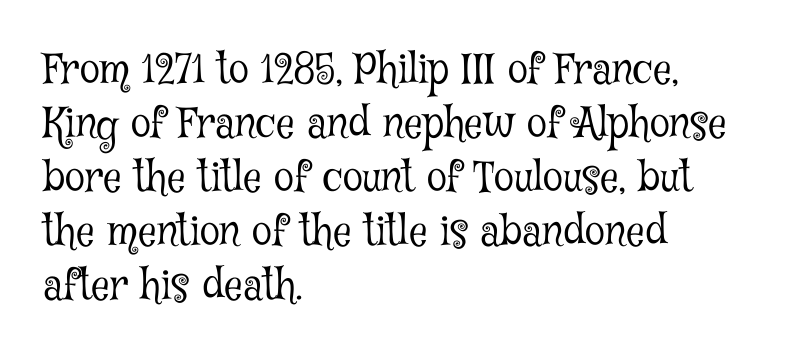
Q: Is the text bold? A: No.
Q: Is the text italic (slanted)? A: No, it is upright.
Q: Is the typeface a serif or a sans-serif typeface? A: Serif.
Q: Is the text underlined? A: No.
Q: How is the paragraph aligned? A: Left-aligned.
Q: Is the spacing between letters normal or unusually wide? A: Normal.
Q: Is the spacing between lines tight, normal or loose? A: Normal.
Q: Width (condensed, normal, or wide)? A: Condensed.
Q: Stroke contrast? A: Low.
Q: x-height? A: Medium.
Q: Monospaced? A: No.
